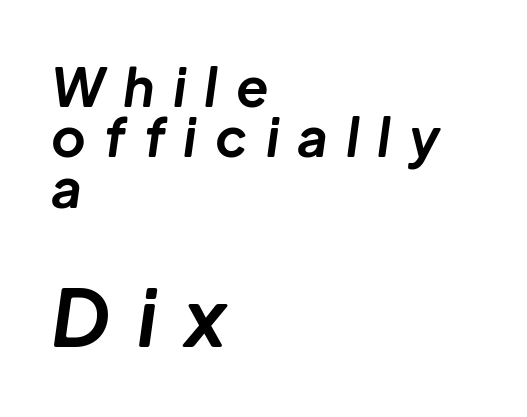
Rule under the text: the space is simply empty. The rendering uses a small line-height, squeezing the rows. Small over large — that's the arrangement of the two blocks here. Note the varied advance widths — an 'i' is clearly narrower than an 'm'. Heft: maximum for text — a bold. The lettering tilts uniformly, giving the passage an italic look.
